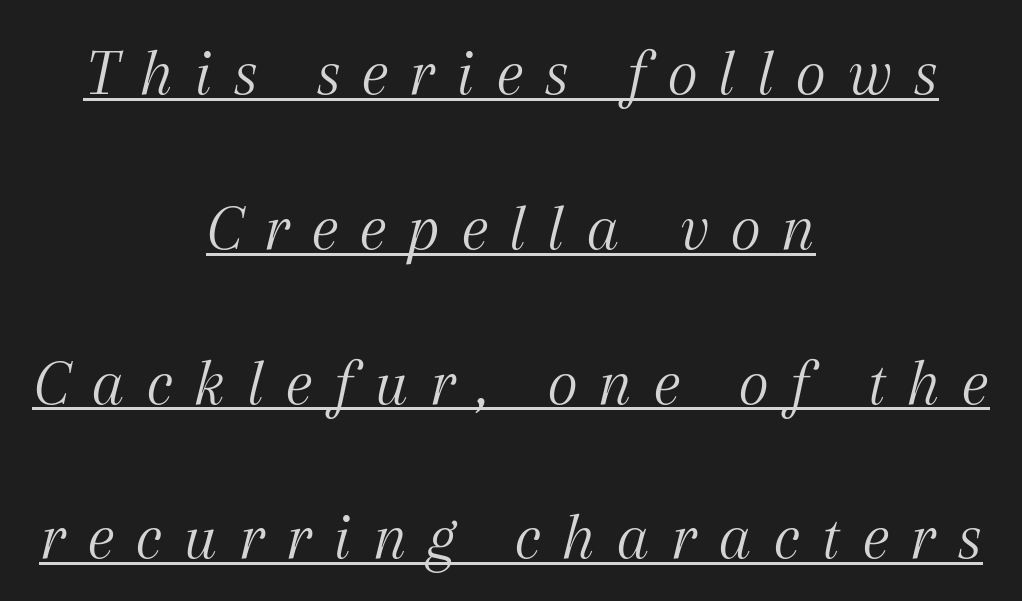
The image shows 67 px light serif type, italic (leaning right); set centered, loose line spacing (2.31x), unusually wide letter spacing (+0.3 em), underlined; medium stroke contrast and a medium x-height.
